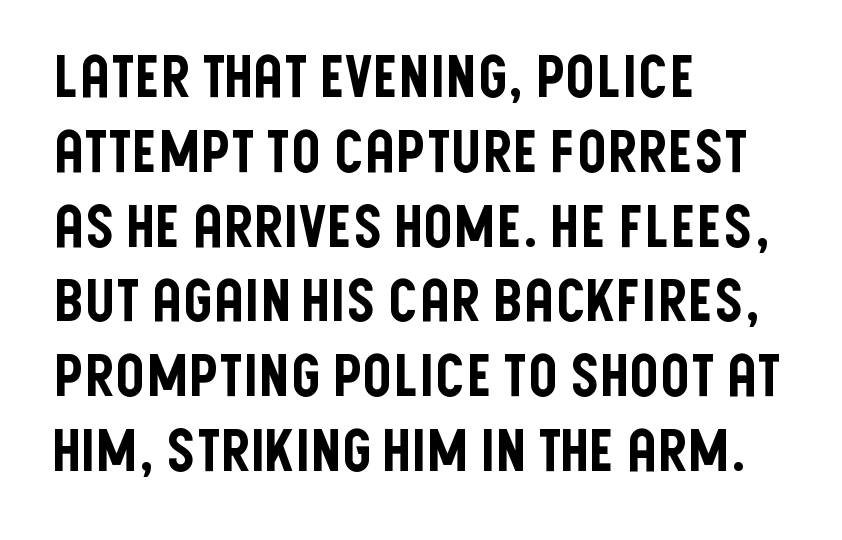
Classification — sans serif. Compared with typical body copy, the letter spacing here is the same. Is there any slant? The stems are plumb. The passage shown stacks its lines at a standard gap.
